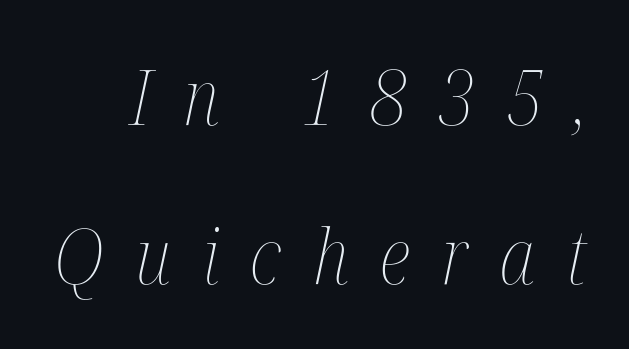
Q: Is the text bold? A: No.
Q: Is the text italic (slanted)? A: Yes, it leans right by about 12 degrees.
Q: Is the text underlined? A: No.
Q: Is the spacing between letters normal or unusually wide? A: Unusually wide.
Q: Is the spacing between lines tight, normal or loose? A: Loose.
Q: Width (condensed, normal, or wide)? A: Condensed.
Q: Stroke contrast? A: Medium.
Q: x-height? A: Medium.
Q: Monospaced? A: No.
